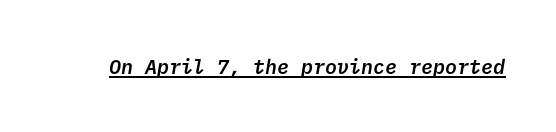
The font is running at a semibold setting, under full bold. The line texture is even and compact thanks to regular tracking. The typesetter has applied underlining to the passage shown.
